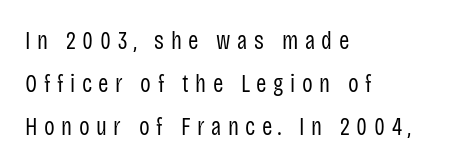
{"italic": "no", "bold": "no", "underline": "no", "align": "left", "line_spacing_ratio": 1.73, "letter_spacing": "wide", "letter_spacing_em": 0.26, "glyph_px": 25}
